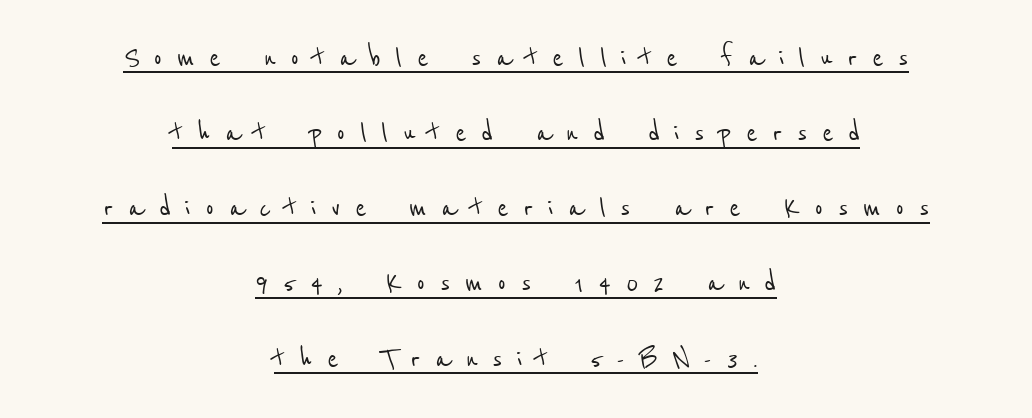
Q: Is the typeface a serif or a sans-serif typeface? A: Sans-serif.
Q: Is the text underlined? A: Yes.
Q: How is the paragraph aligned? A: Centered.
Q: Is the spacing between letters normal or unusually wide? A: Unusually wide.
Q: Is the spacing between lines tight, normal or loose? A: Loose.
Q: Width (condensed, normal, or wide)? A: Condensed.
Q: Stroke contrast? A: Low.
Q: x-height? A: Medium.
Q: Monospaced? A: No.
